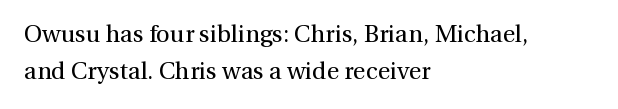
{"italic": "no", "bold": "no", "underline": "no", "align": "left", "line_spacing": "normal", "line_spacing_ratio": 1.54, "letter_spacing": "normal", "letter_spacing_em": 0.0, "glyph_px": 24}
